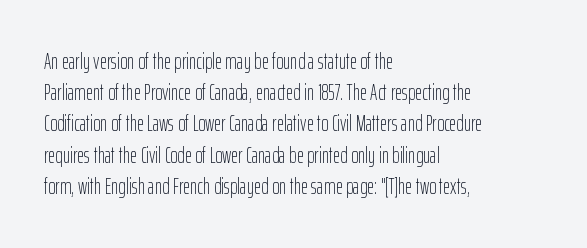
The image shows 22 px text type, upright; set left-aligned, normal line spacing (1.42x), normal letter spacing, not underlined.
